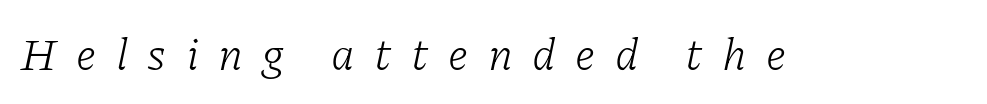
Q: Is the text bold? A: No.
Q: Is the text italic (slanted)? A: Yes, it leans right by about 11 degrees.
Q: Is the typeface a serif or a sans-serif typeface? A: Serif.
Q: Is the text underlined? A: No.
Q: Is the spacing between letters normal or unusually wide? A: Unusually wide.
Q: Width (condensed, normal, or wide)? A: Normal.
Q: Stroke contrast? A: Low.
Q: x-height? A: Medium.
Q: Monospaced? A: No.
